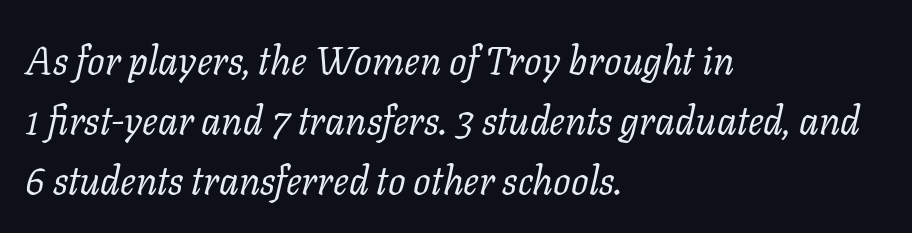
Plain, unruled lines of type. Think of a printed novel: that variable character pitch is what you see here. The face used here is seriffed, in the tradition of book romans. The cut favours lightness, reaching ordinary text weight at its darkest. Honestly, the letter spacing is just normal — you wouldn't notice it. Does the leading feel generous? No, just average.
